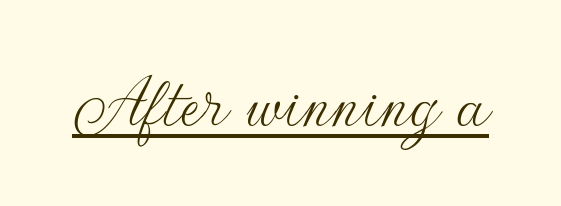
This is sans-serif lettering, the kind often seen on screens and signage. The gaps between neighbouring characters are ordinary and unremarkable. Varying glyph widths throughout — classic text-font behaviour. On a weight scale, this lands at 450 or below.
